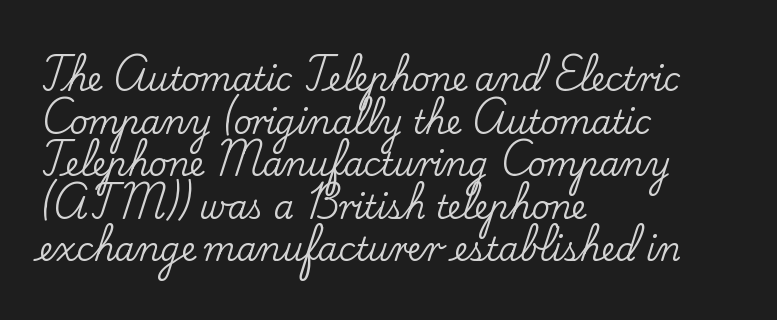
Reading down the column, the eye jumps a familiar distance to each next line. This sample has the flowing, uneven cadence of proportional lettering. The zone under the glyphs is completely vacant. The type family on display is of the serif kind. This sample is left-justified, so line endings fall wherever the words run out.
